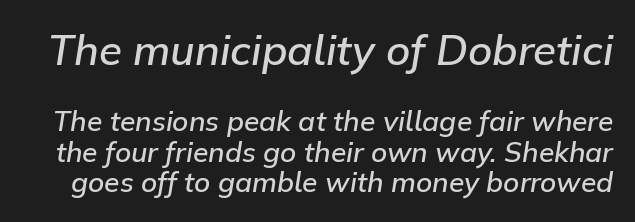
The image shows 42 px semibold type, italic (leaning right); set tight line spacing (1.1x), normal letter spacing, not underlined; the first (top) block is 1.5x larger; low stroke contrast and a medium x-height.
